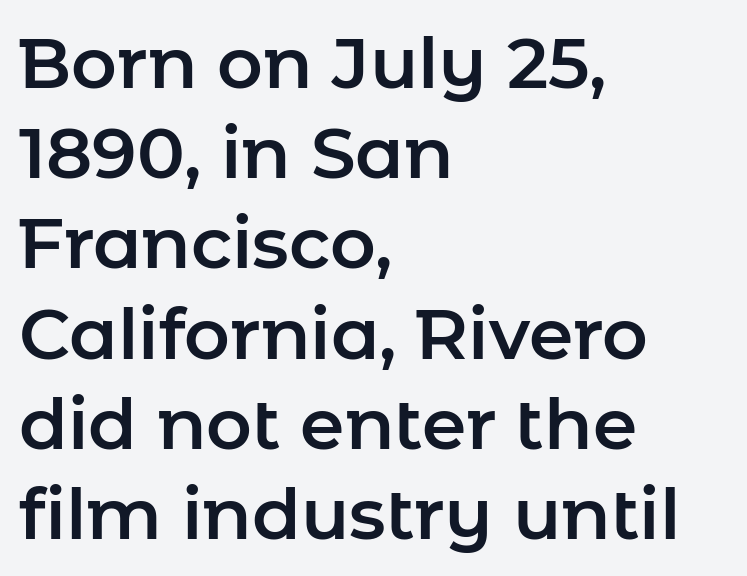
{"serif": "no", "italic": "no", "width": "normal", "stroke_contrast": "low", "x_height": "medium", "monospaced": "no", "underline": "no", "align": "left", "line_spacing": "normal", "line_spacing_ratio": 1.27, "letter_spacing": "normal", "letter_spacing_em": 0.0, "glyph_px": 71}
